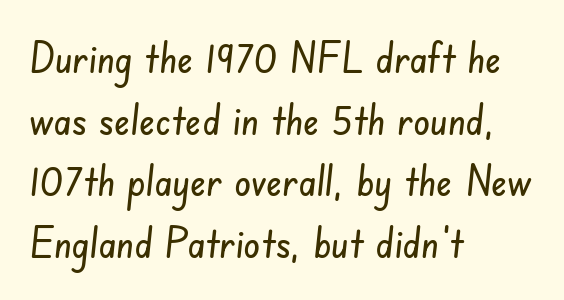
Stroke terminals: plain, sans-serif. The face used here is proportionally spaced, like ordinary book or web type. The setting favours the left margin, as ordinary paragraphs usually do. The letterforms sit shoulder to shoulder at normal distance. Unmarked baselines from the first word to the last.
